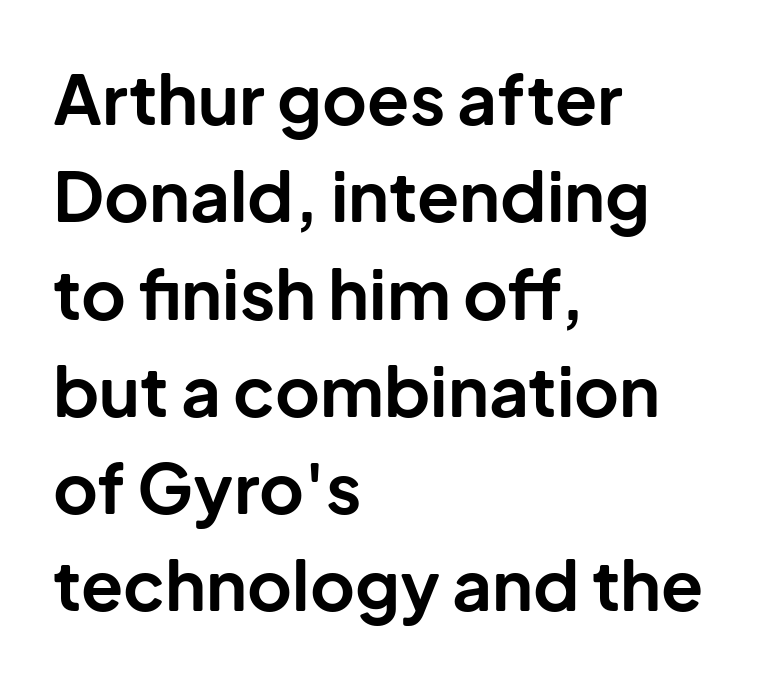
{"serif": "no", "italic": "no", "bold": "yes", "weight": "bold", "width": "normal", "stroke_contrast": "low", "x_height": "medium", "monospaced": "no", "underline": "no", "align": "left", "line_spacing": "normal", "line_spacing_ratio": 1.41, "letter_spacing": "normal", "letter_spacing_em": 0.0, "glyph_px": 69}
